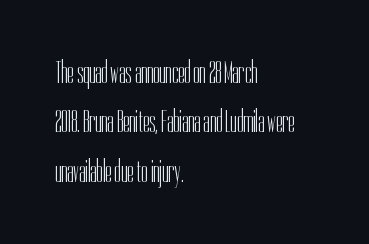
Q: Is the text bold? A: No.
Q: Is the text italic (slanted)? A: No, it is upright.
Q: Is the typeface a serif or a sans-serif typeface? A: Sans-serif.
Q: Is the text underlined? A: No.
Q: How is the paragraph aligned? A: Left-aligned.
Q: Is the spacing between letters normal or unusually wide? A: Normal.
Q: Is the spacing between lines tight, normal or loose? A: Normal.
Q: Width (condensed, normal, or wide)? A: Condensed.
Q: Stroke contrast? A: Low.
Q: x-height? A: Medium.
Q: Monospaced? A: No.
